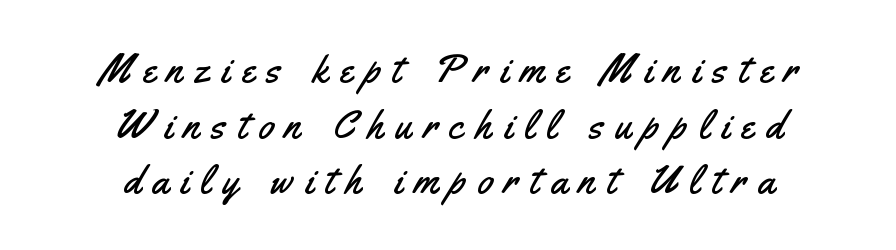
Q: Is the text italic (slanted)? A: Yes.
Q: Is the typeface a serif or a sans-serif typeface? A: Sans-serif.
Q: Is the text underlined? A: No.
Q: How is the paragraph aligned? A: Centered.
Q: Is the spacing between letters normal or unusually wide? A: Unusually wide.
Q: Is the spacing between lines tight, normal or loose? A: Normal.
Q: Width (condensed, normal, or wide)? A: Condensed.
Q: Stroke contrast? A: Medium.
Q: x-height? A: Small.
Q: Monospaced? A: No.
